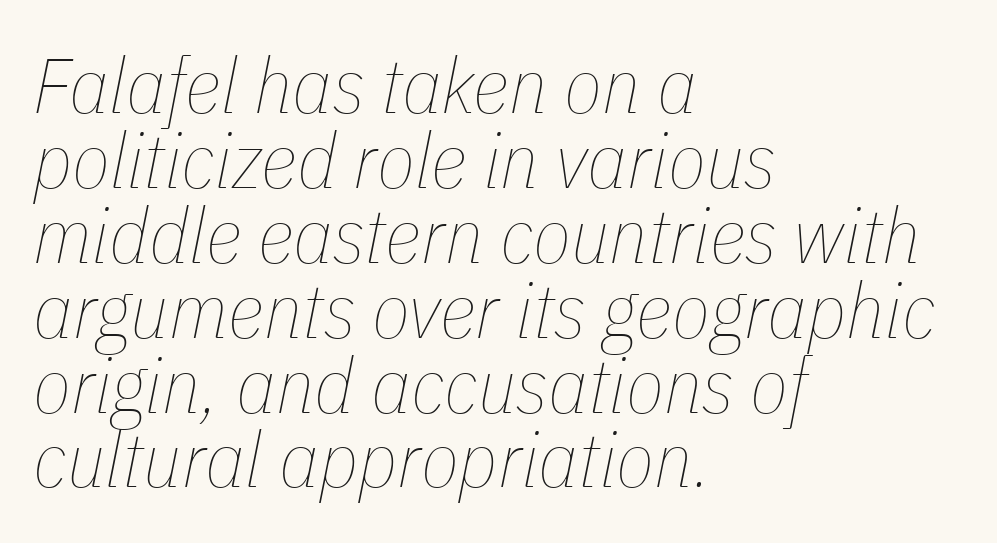
The image shows 78 px thin, condensed type, italic (leaning right); set left-aligned, tight line spacing (0.96x), normal letter spacing, not underlined; low stroke contrast and a medium x-height.
